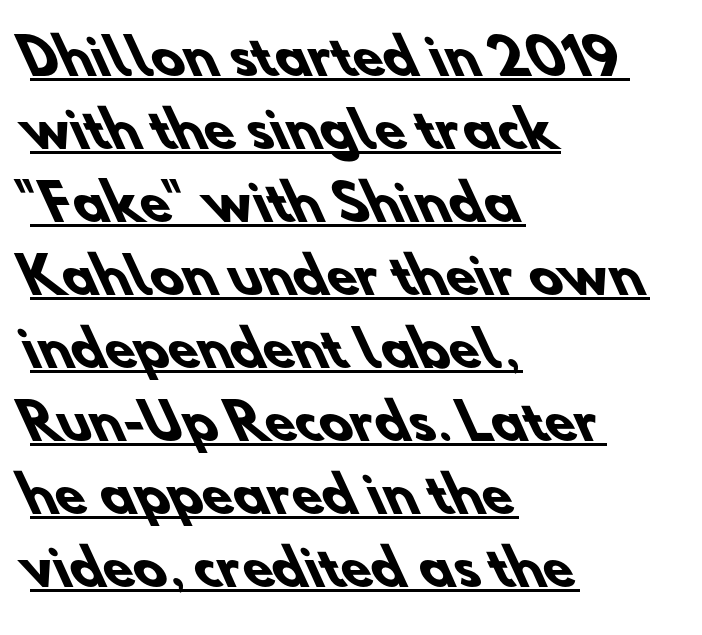
A dark, heavy texture on the line: the type is bold. These lines are composed in type without serifs. Look at the tracking — it's just the regular setting, nothing added. The string is rendered with underlining switched on.
